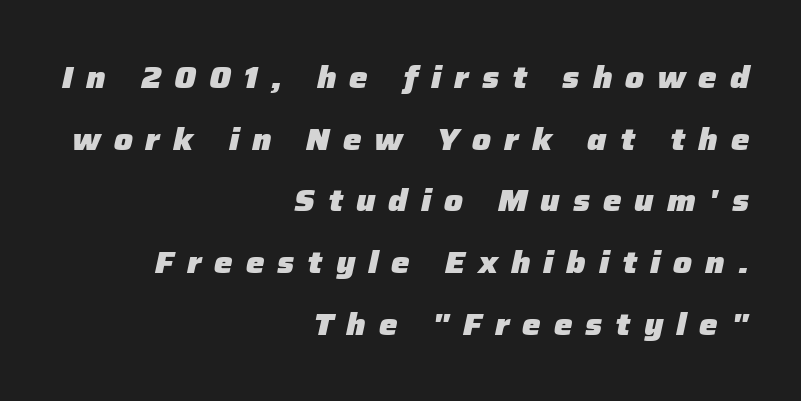
The line-height multiplier appears high, well above default. Which margin do the lines hug? The right one — the left edge is uneven. The passage shown is not underscored anywhere. Is the type bold? Yes — the strokes are clearly thick and heavy. Italic? Definitely — the glyphs are oblique.
